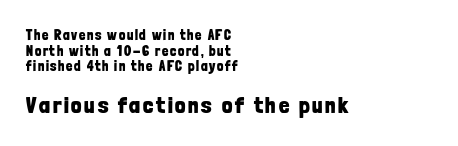
Q: Is the text bold? A: Yes.
Q: Is the text italic (slanted)? A: No, it is upright.
Q: Is the text underlined? A: No.
Q: How is the paragraph aligned? A: Left-aligned.
Q: Is the spacing between lines tight, normal or loose? A: Tight.
Q: Which block of text is set in a larger size, the first (top) or the second (bottom)? A: The second (bottom) one.
